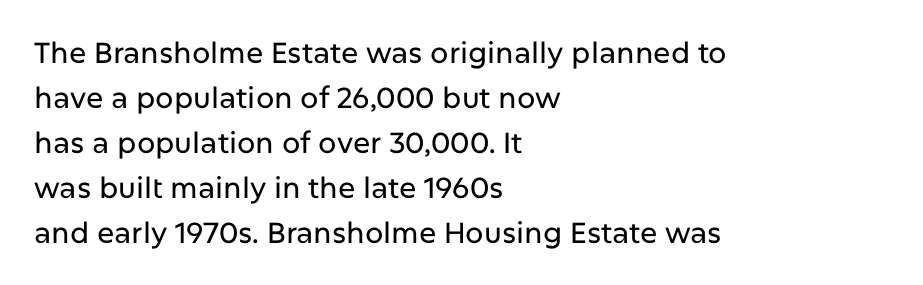
Q: Is the text italic (slanted)? A: No, it is upright.
Q: Is the typeface a serif or a sans-serif typeface? A: Sans-serif.
Q: Is the text underlined? A: No.
Q: How is the paragraph aligned? A: Left-aligned.
Q: Is the spacing between letters normal or unusually wide? A: Normal.
Q: Is the spacing between lines tight, normal or loose? A: Normal.
Q: Width (condensed, normal, or wide)? A: Normal.
Q: Stroke contrast? A: Low.
Q: x-height? A: Medium.
Q: Monospaced? A: No.
